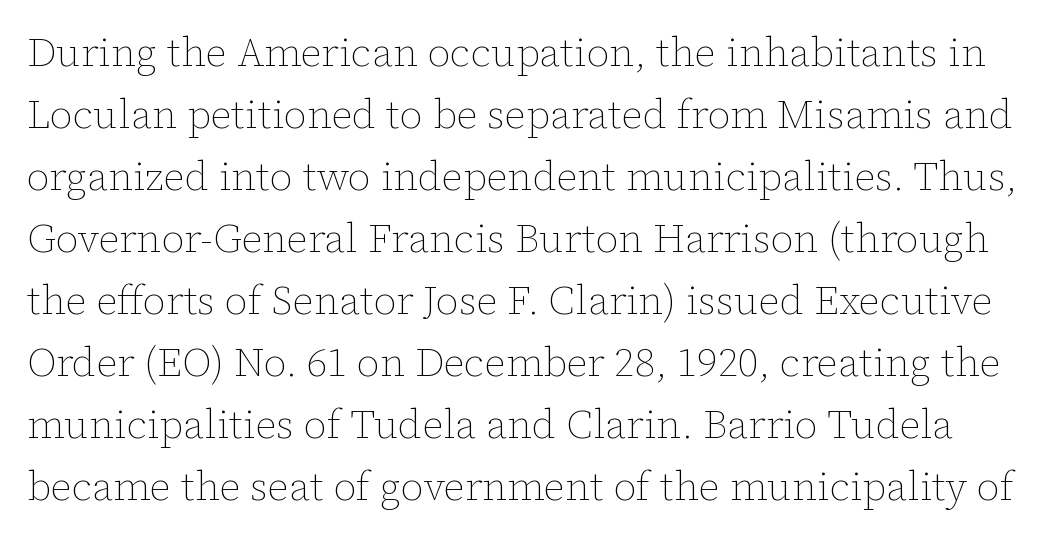
Q: Is the text bold? A: No.
Q: Is the text italic (slanted)? A: No, it is upright.
Q: Is the text underlined? A: No.
Q: Is the spacing between letters normal or unusually wide? A: Normal.
Q: Is the spacing between lines tight, normal or loose? A: Normal.
Q: Width (condensed, normal, or wide)? A: Normal.
Q: Stroke contrast? A: Low.
Q: x-height? A: Medium.
Q: Monospaced? A: No.
